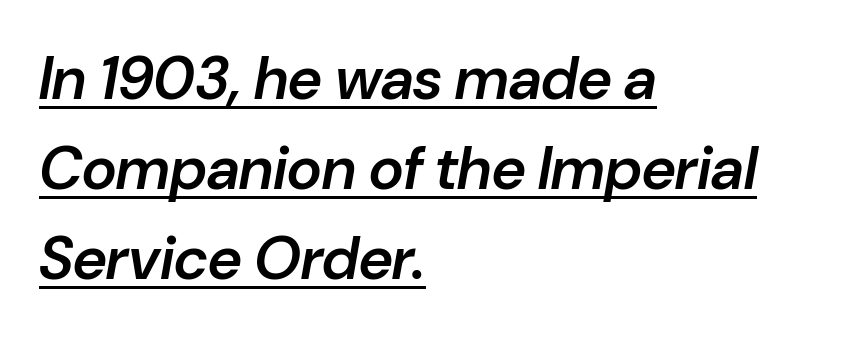
The image shows 60 px semibold type, italic (leaning right); set left-aligned, normal line spacing (1.5x), normal letter spacing, underlined; low stroke contrast and a medium x-height.
